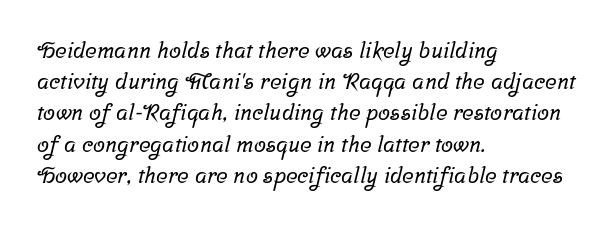
{"underline": "no", "align": "left", "line_spacing": "normal", "line_spacing_ratio": 1.42, "letter_spacing": "normal", "letter_spacing_em": 0.0, "glyph_px": 22}
